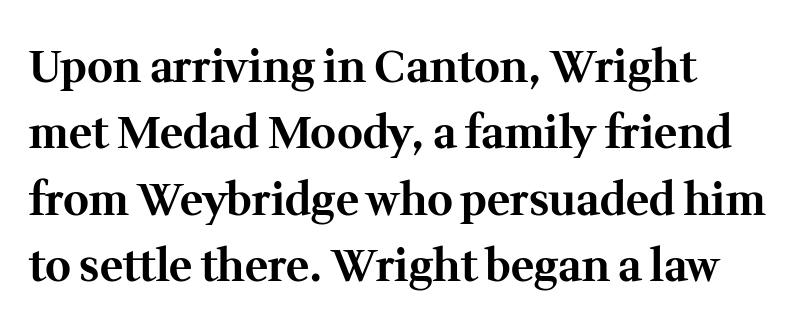
What stands out about the letter spacing? Nothing — it is the standard amount. Line starts are locked; line ends wander. The typesetting leans heavy: a genuine bold. The passage shown is not underscored anywhere. Spacing verdict: proportional, widths tailored to each character. Serif or sans? Serif — the stroke terminals have little feet.
